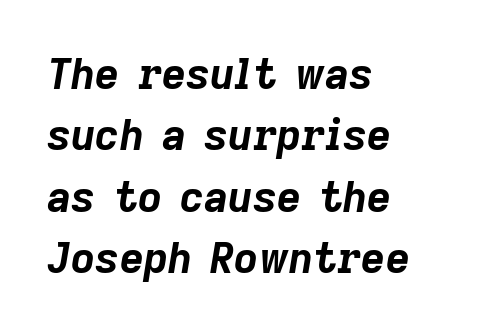
Q: Is the text bold? A: Yes.
Q: Is the text italic (slanted)? A: Yes, it leans right by about 9 degrees.
Q: Is the text underlined? A: No.
Q: How is the paragraph aligned? A: Left-aligned.
Q: Is the spacing between letters normal or unusually wide? A: Normal.
Q: Is the spacing between lines tight, normal or loose? A: Normal.
Q: Width (condensed, normal, or wide)? A: Normal.
Q: Stroke contrast? A: Low.
Q: x-height? A: Medium.
Q: Monospaced? A: No.
